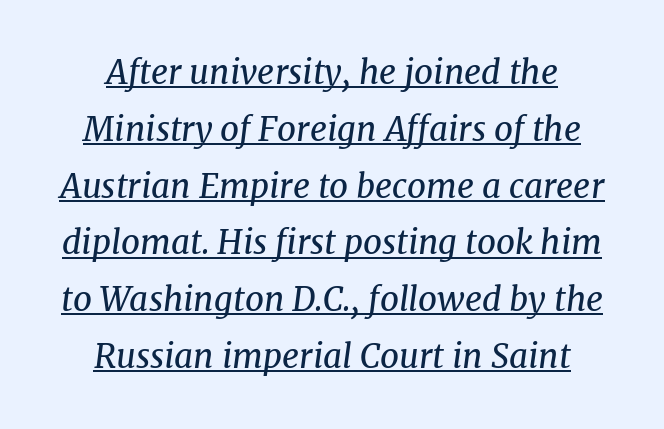
The image shows 33 px regular-weight serif type, italic (leaning right); set centered, line spacing 1.72x, normal letter spacing, underlined; medium stroke contrast and a medium x-height.
